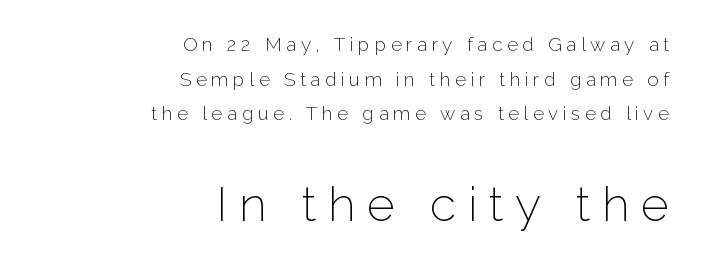
Letterform terminals end flat and unadorned throughout the passage. Size hierarchy here favors the trailing block over the leading one. The face looks like a standard text weight, possibly lighter. Characters follow at a spacing far wider than the type designer built in. Which margin do the lines hug? The right one — the left edge is uneven. Varying glyph widths throughout — classic text-font behaviour.
